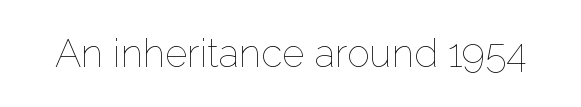
The image shows 39 px thin type, upright; set normal letter spacing, not underlined; low stroke contrast and a medium x-height.
